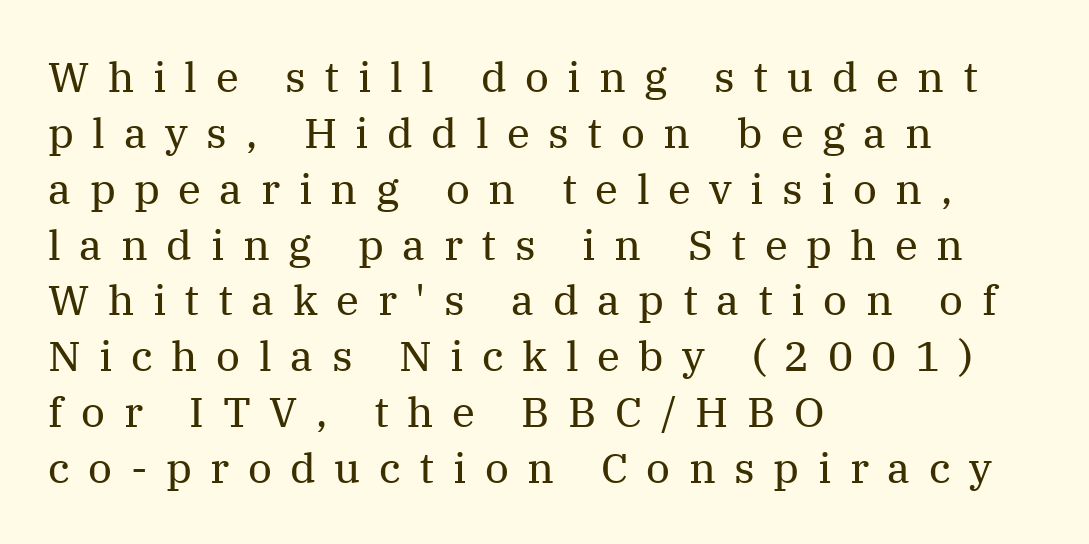
The face looks like a standard text weight, possibly lighter. The axis of the letterforms is exactly vertical. The rendering uses natural spacing where letterforms have individual widths. Each new line begins a customary step beneath the previous one. The lines in this sample share a left origin and differ only in where they stop.
